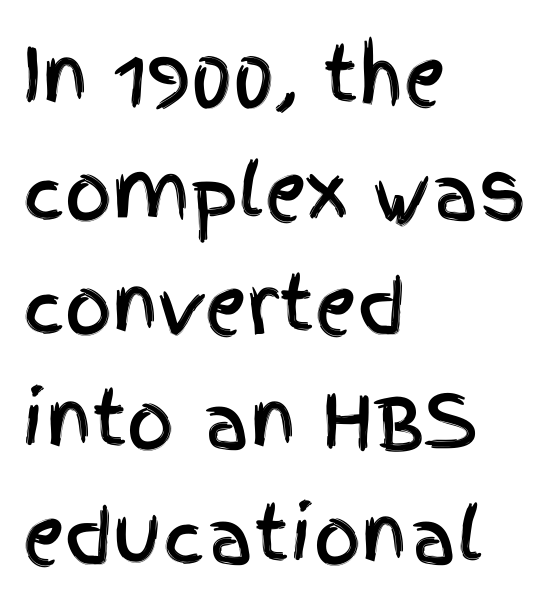
The image shows 74 px condensed sans-serif type, upright; set left-aligned, normal line spacing (1.55x), normal letter spacing, not underlined; a large x-height.
